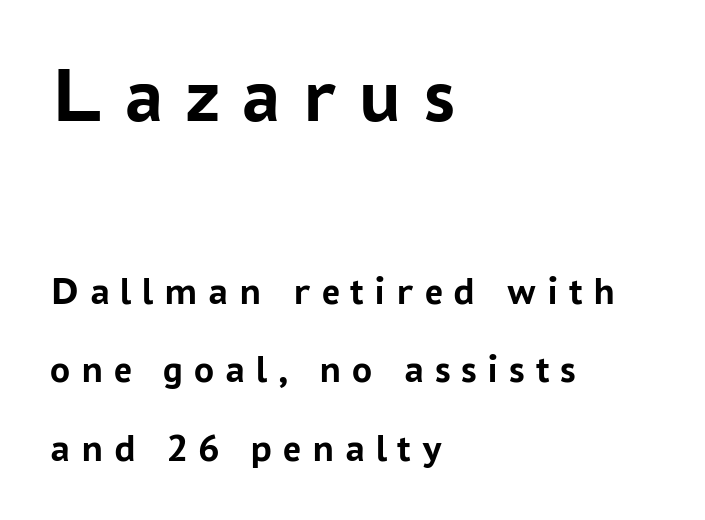
Q: Is the text bold? A: Yes.
Q: Is the text italic (slanted)? A: No, it is upright.
Q: Is the typeface a serif or a sans-serif typeface? A: Sans-serif.
Q: Is the text underlined? A: No.
Q: How is the paragraph aligned? A: Left-aligned.
Q: Is the spacing between letters normal or unusually wide? A: Unusually wide.
Q: Is the spacing between lines tight, normal or loose? A: Loose.
Q: Which block of text is set in a larger size, the first (top) or the second (bottom)? A: The first (top) one.
Q: Width (condensed, normal, or wide)? A: Normal.
Q: Stroke contrast? A: Low.
Q: x-height? A: Medium.
Q: Monospaced? A: No.
